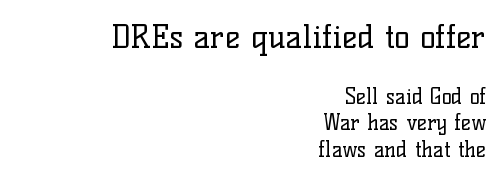
Q: Is the text bold? A: No.
Q: Is the text italic (slanted)? A: No, it is upright.
Q: Is the typeface a serif or a sans-serif typeface? A: Serif.
Q: Is the text underlined? A: No.
Q: How is the paragraph aligned? A: Right-aligned.
Q: Is the spacing between letters normal or unusually wide? A: Normal.
Q: Is the spacing between lines tight, normal or loose? A: Normal.
Q: Which block of text is set in a larger size, the first (top) or the second (bottom)? A: The first (top) one.
Q: Width (condensed, normal, or wide)? A: Normal.
Q: Stroke contrast? A: Low.
Q: x-height? A: Medium.
Q: Monospaced? A: No.
